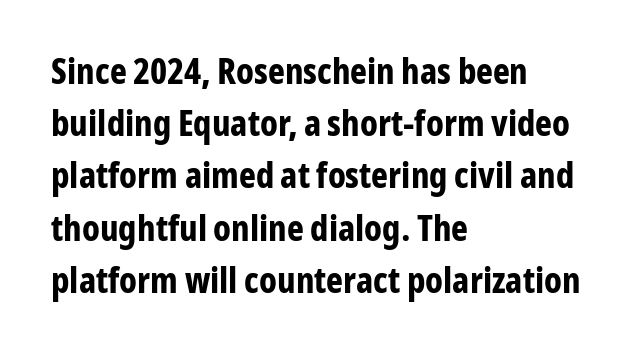
The image shows 36 px bold, condensed sans-serif type, upright; set left-aligned, normal line spacing (1.45x), normal letter spacing, not underlined; low stroke contrast and a medium x-height.
